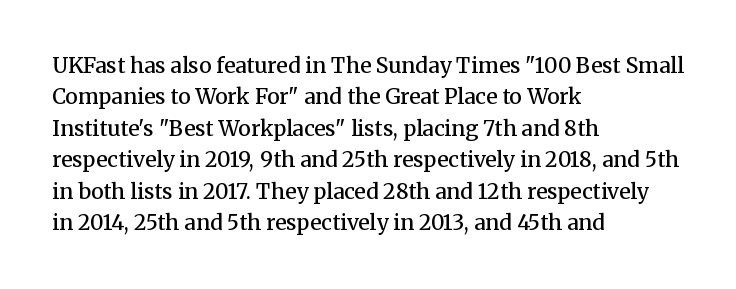
The image shows 21 px text type, upright; set left-aligned, normal line spacing (1.5x), normal letter spacing, not underlined.
